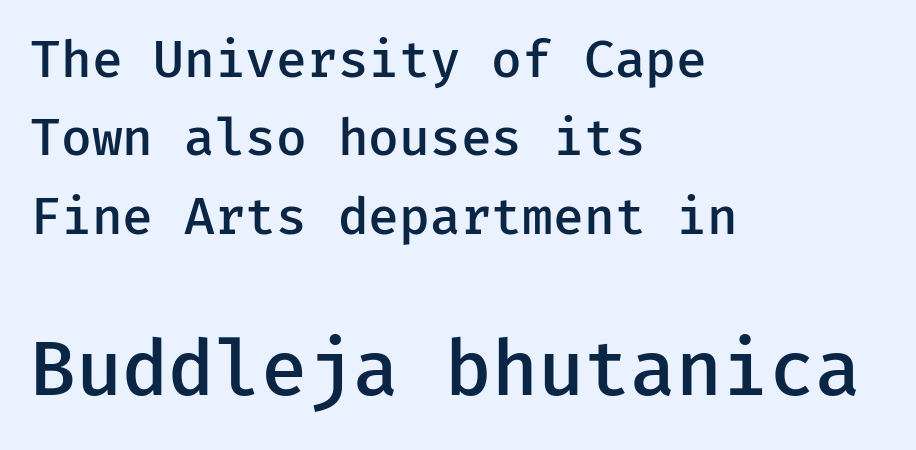
Q: Is the text bold? A: Semi-bold.
Q: Is the text italic (slanted)? A: No, it is upright.
Q: Is the typeface a serif or a sans-serif typeface? A: Sans-serif.
Q: Is the text underlined? A: No.
Q: How is the paragraph aligned? A: Left-aligned.
Q: Is the spacing between letters normal or unusually wide? A: Normal.
Q: Is the spacing between lines tight, normal or loose? A: Normal.
Q: Which block of text is set in a larger size, the first (top) or the second (bottom)? A: The second (bottom) one.
Q: Width (condensed, normal, or wide)? A: Normal.
Q: Stroke contrast? A: Low.
Q: x-height? A: Medium.
